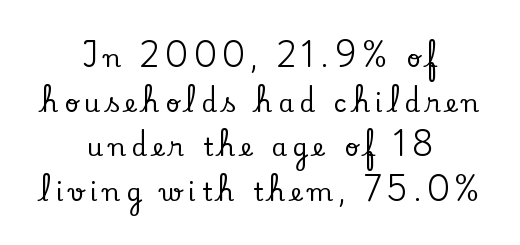
{"italic": "no", "underline": "no", "align": "center", "line_spacing_ratio": 1.79, "letter_spacing": "wide", "letter_spacing_em": 0.23, "glyph_px": 25}
